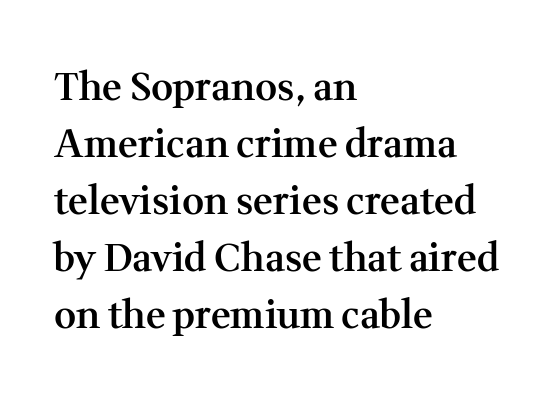
Q: Is the text bold? A: Semi-bold.
Q: Is the text italic (slanted)? A: No, it is upright.
Q: Is the typeface a serif or a sans-serif typeface? A: Serif.
Q: Is the text underlined? A: No.
Q: How is the paragraph aligned? A: Left-aligned.
Q: Is the spacing between letters normal or unusually wide? A: Normal.
Q: Is the spacing between lines tight, normal or loose? A: Normal.
Q: Width (condensed, normal, or wide)? A: Normal.
Q: Stroke contrast? A: Medium.
Q: x-height? A: Medium.
Q: Monospaced? A: No.
